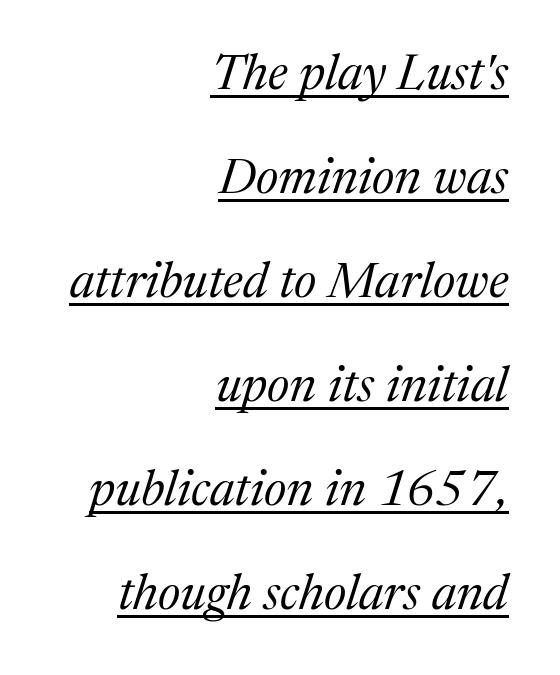
Q: Is the text bold? A: No.
Q: Is the text italic (slanted)? A: Yes, it leans right by about 17 degrees.
Q: Is the typeface a serif or a sans-serif typeface? A: Serif.
Q: Is the text underlined? A: Yes.
Q: How is the paragraph aligned? A: Right-aligned.
Q: Is the spacing between letters normal or unusually wide? A: Normal.
Q: Is the spacing between lines tight, normal or loose? A: Loose.
Q: Width (condensed, normal, or wide)? A: Normal.
Q: Stroke contrast? A: Medium.
Q: x-height? A: Medium.
Q: Monospaced? A: No.
